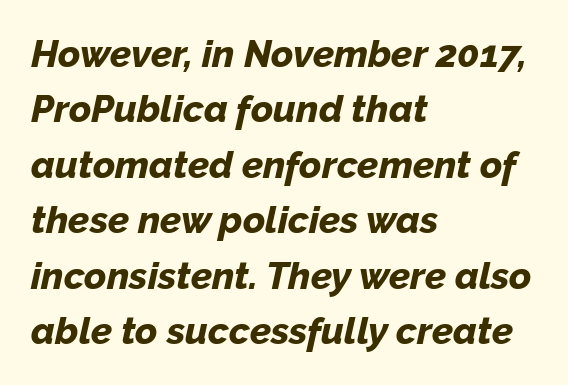
Q: Is the text bold? A: Yes.
Q: Is the text italic (slanted)? A: Yes, it leans right by about 12 degrees.
Q: Is the text underlined? A: No.
Q: How is the paragraph aligned? A: Left-aligned.
Q: Is the spacing between letters normal or unusually wide? A: Normal.
Q: Is the spacing between lines tight, normal or loose? A: Normal.
Q: Width (condensed, normal, or wide)? A: Normal.
Q: Stroke contrast? A: Low.
Q: x-height? A: Medium.
Q: Monospaced? A: No.
